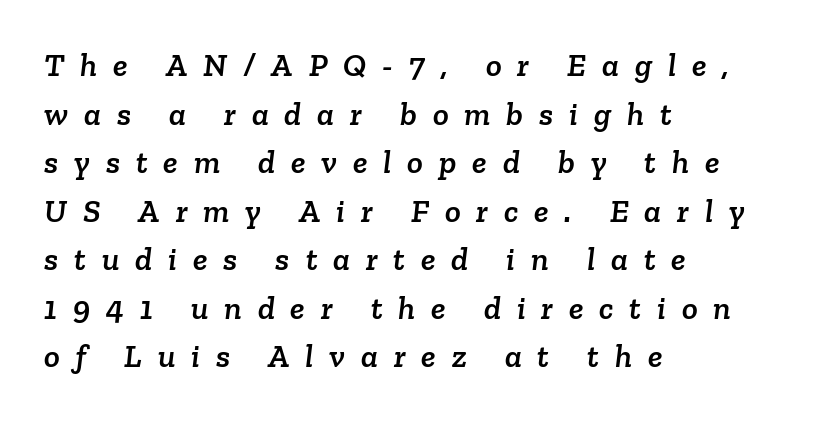
Do the characters align in a grid? No, the font is proportional. Descenders hang freely into open space. The face used here is rendered with a markedly widened letterfit. Serifs: yes, visible at the terminals of the letterforms.
